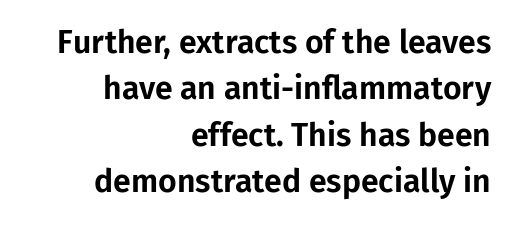
Q: Is the text italic (slanted)? A: No, it is upright.
Q: Is the typeface a serif or a sans-serif typeface? A: Sans-serif.
Q: Is the text underlined? A: No.
Q: How is the paragraph aligned? A: Right-aligned.
Q: Is the spacing between letters normal or unusually wide? A: Normal.
Q: Is the spacing between lines tight, normal or loose? A: Normal.
Q: Width (condensed, normal, or wide)? A: Normal.
Q: Stroke contrast? A: Low.
Q: x-height? A: Medium.
Q: Monospaced? A: No.
